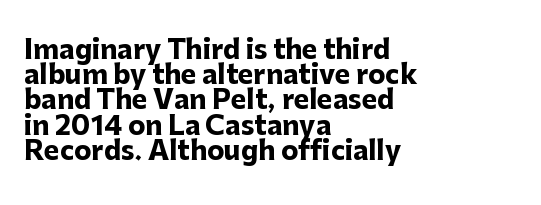
As a designer I'd log this as weight 700, bold. Summary of vertical rhythm: compact, with narrow interline spacing. The ragged edge is on the right, which tells us the setting is flush left. The typography opts for an upright posture over an oblique one. Words appear dense and cohesive because spacing is normal. A clean baseline with only descenders dipping below it.
